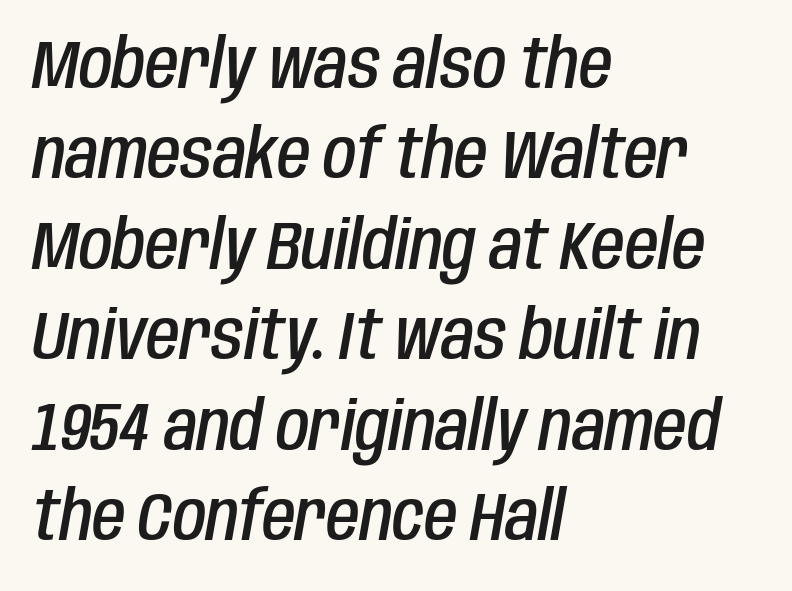
The passage shown is not underscored anywhere. You could not count columns in this text — the font is proportionally spaced. The passage shown leans; its letterforms are oblique. The glyphs have the mass of a demibold cut, below bold.
